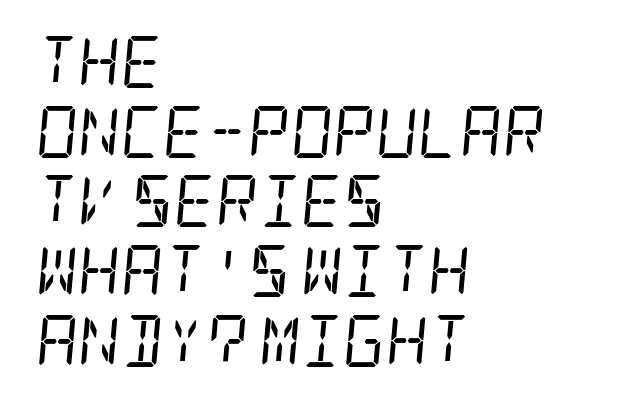
{"serif": "yes", "italic": "yes", "lean": "right", "slant_degrees": 5, "bold": "no", "weight": "regular", "width": "condensed", "stroke_contrast": "low", "x_height": "large", "underline": "no", "align": "left", "line_spacing": "normal", "line_spacing_ratio": 1.34, "letter_spacing": "normal", "letter_spacing_em": 0.0, "glyph_px": 52}
